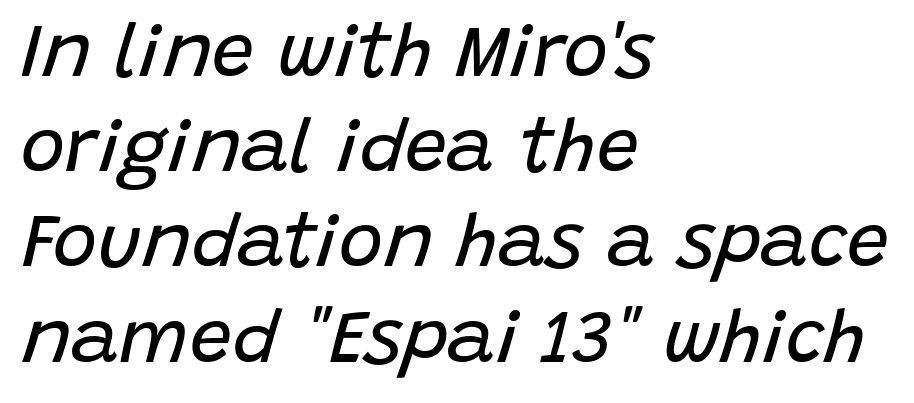
The image shows 75 px regular-weight type, italic (leaning right); set left-aligned, normal line spacing (1.27x), normal letter spacing, not underlined; low stroke contrast and a large x-height.
